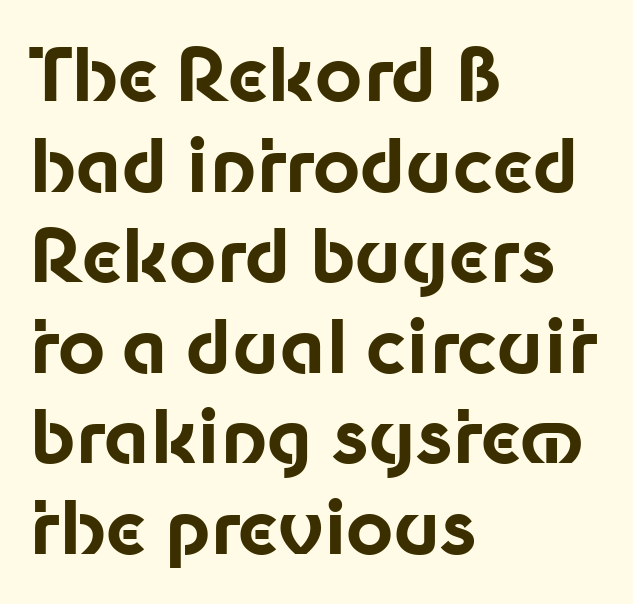
The image shows 73 px bold sans-serif type, upright; set left-aligned, line spacing 1.24x, normal letter spacing, not underlined; low stroke contrast and a medium x-height.
